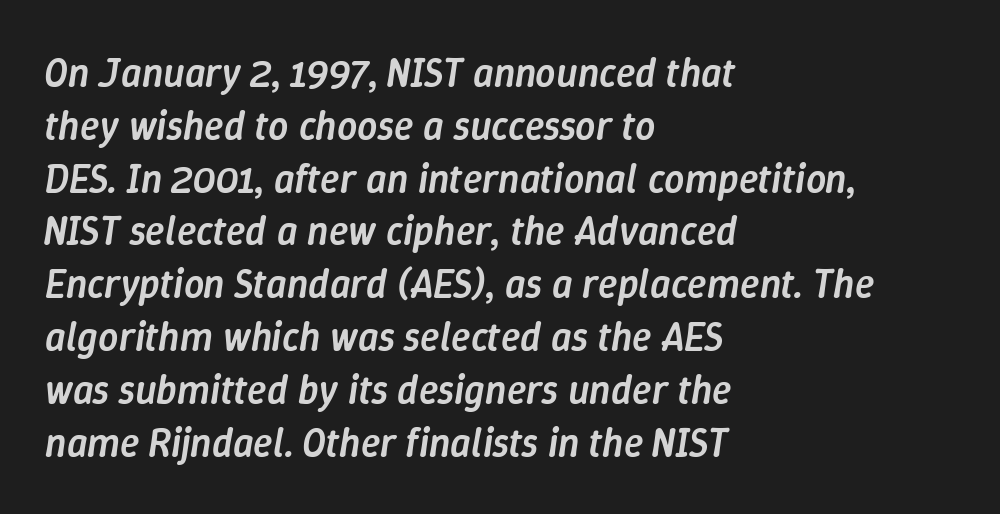
{"italic": "yes", "lean": "right", "slant_degrees": 9, "bold": "semi", "weight": "semibold", "width": "normal", "stroke_contrast": "low", "x_height": "medium", "monospaced": "no", "underline": "no", "align": "left", "line_spacing": "normal", "line_spacing_ratio": 1.32, "letter_spacing": "normal", "letter_spacing_em": 0.0, "glyph_px": 40}
